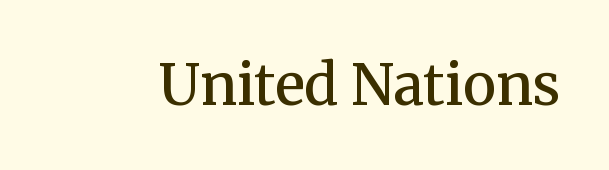
{"serif": "yes", "italic": "no", "bold": "semi", "weight": "semibold", "width": "normal", "stroke_contrast": "medium", "x_height": "medium", "monospaced": "no", "underline": "no", "letter_spacing": "normal", "letter_spacing_em": 0.0, "glyph_px": 56}
